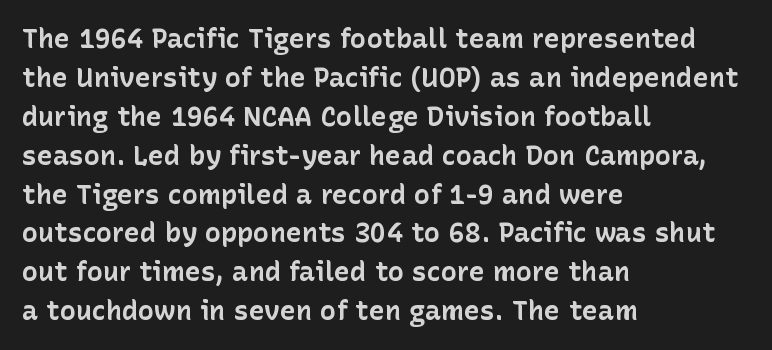
The image shows 27 px bold type, upright; set left-aligned, normal line spacing (1.44x), normal letter spacing, not underlined.
